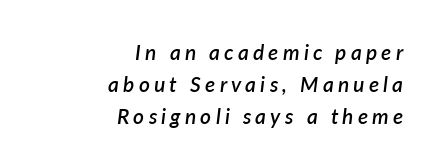
The gaps between neighbouring characters are conspicuously large. If you drew a line through each stem, it would be angled. This block has exactly the height ordinary leading produces. Rule under the text: the space is simply empty. Its strokes are somewhat broadened, the hallmark of semibold type. The paragraph shown leans on its right margin.
